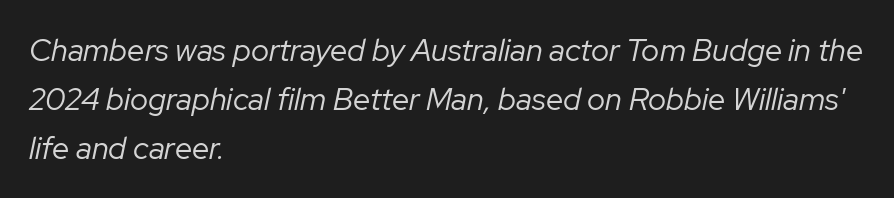
Baseline-to-baseline distance is the conventional proportion of letter height. Where is the straight margin? On the left. No heavy texture on the line: the type isn't bold. Honestly, the letter spacing is just normal — you wouldn't notice it. Is this a fixed-width face? No — the glyphs have proportional, varying widths.
